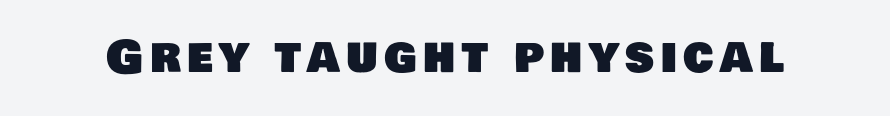
{"serif": "no", "width": "normal", "stroke_contrast": "low", "x_height": "large", "monospaced": "no", "underline": "no", "glyph_px": 45}
